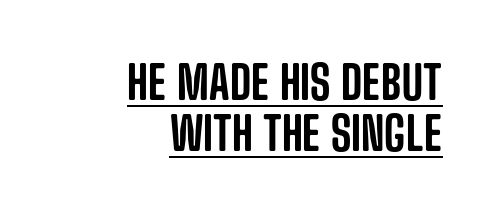
Q: Is the text italic (slanted)? A: No, it is upright.
Q: Is the typeface a serif or a sans-serif typeface? A: Sans-serif.
Q: Is the text underlined? A: Yes.
Q: How is the paragraph aligned? A: Right-aligned.
Q: Is the spacing between letters normal or unusually wide? A: Normal.
Q: Is the spacing between lines tight, normal or loose? A: Tight.
Q: Width (condensed, normal, or wide)? A: Condensed.
Q: Stroke contrast? A: Low.
Q: x-height? A: Large.
Q: Monospaced? A: No.
